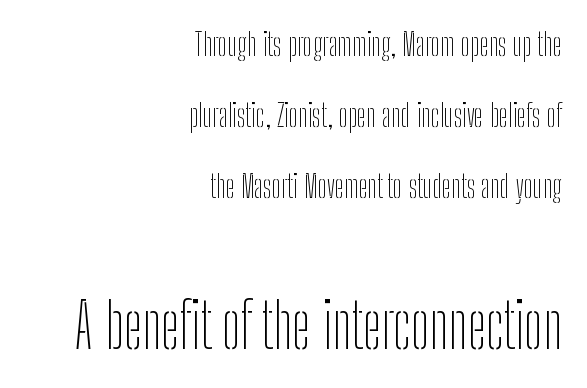
The image shows 62 px thin, condensed sans-serif type, upright; set right-aligned, loose line spacing (2.29x), normal letter spacing, not underlined; the second (bottom) block is 2.0x larger; low stroke contrast and a medium x-height.
